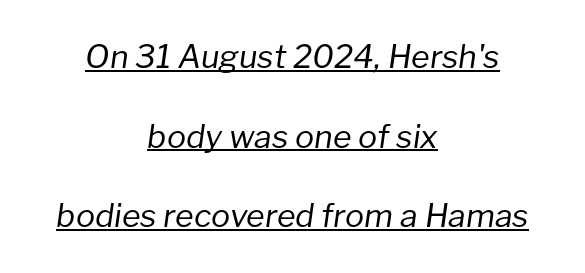
Looks like regular typesetting: each glyph gets only the width it needs. Honestly, the letter spacing is just normal — you wouldn't notice it. You can see a thin bar hugging the bottom of the glyphs. Nothing heavy about these letters — not bold at all. Widely set lines give the paragraph a tall, airy silhouette. The text block is weighted toward neither margin, spreading evenly from the middle.
